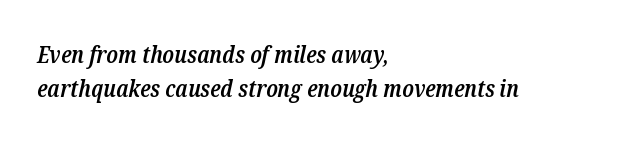
Q: Is the text bold? A: Semi-bold.
Q: Is the text italic (slanted)? A: Yes, it leans right by about 12 degrees.
Q: Is the text underlined? A: No.
Q: How is the paragraph aligned? A: Left-aligned.
Q: Is the spacing between letters normal or unusually wide? A: Normal.
Q: Is the spacing between lines tight, normal or loose? A: Normal.
